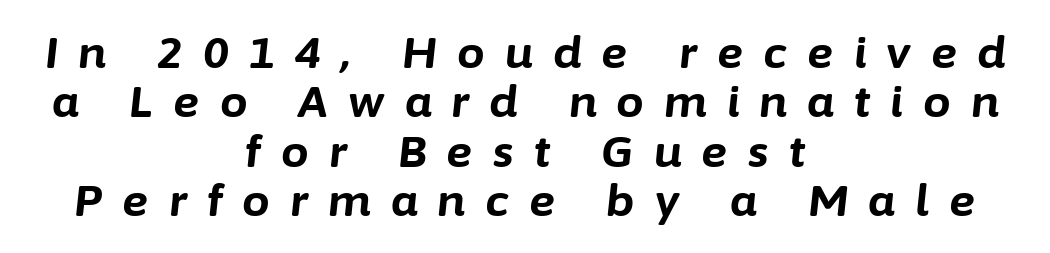
Q: Is the text bold? A: Yes.
Q: Is the text italic (slanted)? A: Yes, it leans right by about 6 degrees.
Q: Is the text underlined? A: No.
Q: How is the paragraph aligned? A: Centered.
Q: Is the spacing between letters normal or unusually wide? A: Unusually wide.
Q: Is the spacing between lines tight, normal or loose? A: Tight.
Q: Width (condensed, normal, or wide)? A: Normal.
Q: Stroke contrast? A: Low.
Q: x-height? A: Medium.
Q: Monospaced? A: No.
